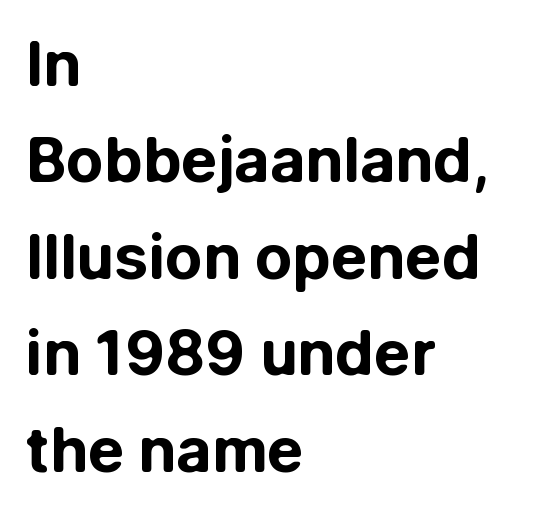
Q: Is the text bold? A: Yes.
Q: Is the text italic (slanted)? A: No, it is upright.
Q: Is the typeface a serif or a sans-serif typeface? A: Sans-serif.
Q: Is the text underlined? A: No.
Q: How is the paragraph aligned? A: Left-aligned.
Q: Is the spacing between letters normal or unusually wide? A: Normal.
Q: Is the spacing between lines tight, normal or loose? A: Normal.
Q: Width (condensed, normal, or wide)? A: Normal.
Q: Stroke contrast? A: Low.
Q: x-height? A: Medium.
Q: Monospaced? A: No.
